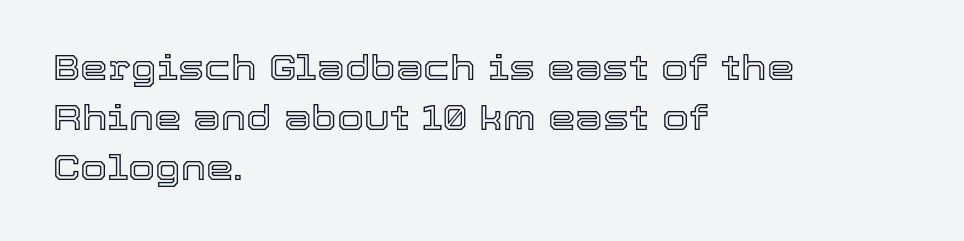
Q: Is the text italic (slanted)? A: No, it is upright.
Q: Is the text underlined? A: No.
Q: How is the paragraph aligned? A: Left-aligned.
Q: Is the spacing between letters normal or unusually wide? A: Normal.
Q: Is the spacing between lines tight, normal or loose? A: Normal.
Q: Width (condensed, normal, or wide)? A: Normal.
Q: x-height? A: Medium.
Q: Monospaced? A: No.
